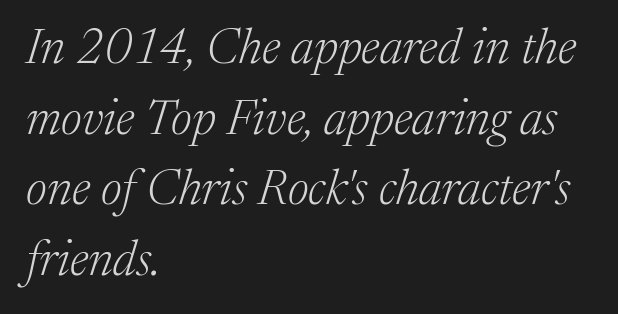
Q: Is the text bold? A: No.
Q: Is the text italic (slanted)? A: Yes, it leans right by about 17 degrees.
Q: Is the typeface a serif or a sans-serif typeface? A: Serif.
Q: Is the text underlined? A: No.
Q: How is the paragraph aligned? A: Left-aligned.
Q: Is the spacing between letters normal or unusually wide? A: Normal.
Q: Is the spacing between lines tight, normal or loose? A: Normal.
Q: Width (condensed, normal, or wide)? A: Normal.
Q: Stroke contrast? A: Medium.
Q: x-height? A: Medium.
Q: Monospaced? A: No.
